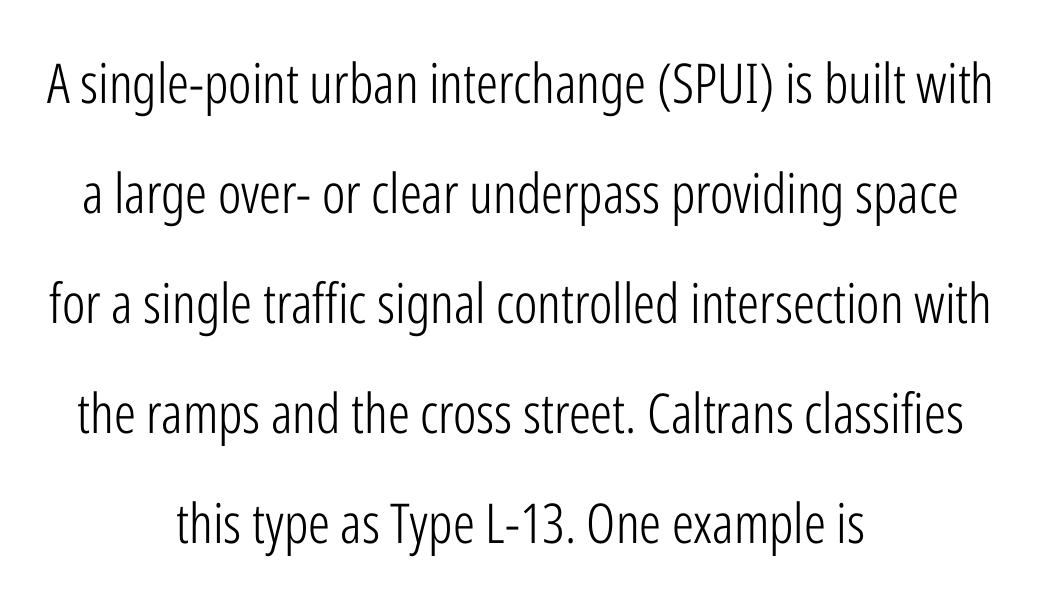
{"serif": "no", "italic": "no", "bold": "no", "weight": "light", "width": "condensed", "stroke_contrast": "low", "x_height": "medium", "monospaced": "no", "underline": "no", "align": "center", "line_spacing": "loose", "line_spacing_ratio": 2.0, "letter_spacing": "normal", "letter_spacing_em": 0.0, "glyph_px": 55}
